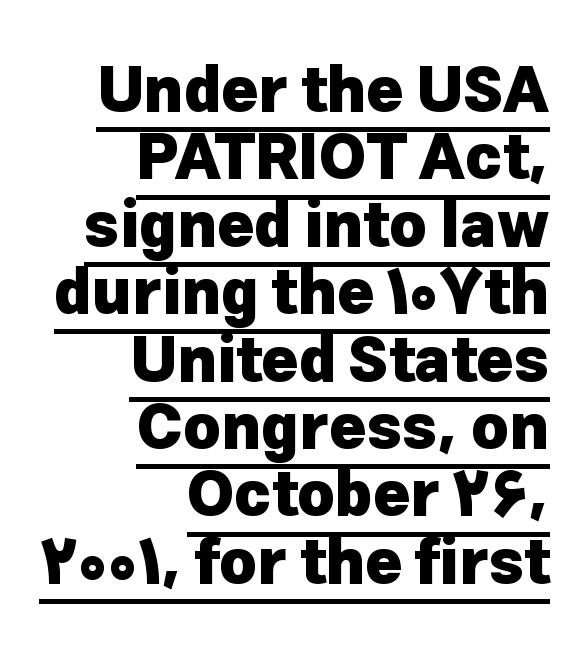
{"serif": "no", "italic": "no", "bold": "yes", "weight": "heavy", "width": "normal", "stroke_contrast": "low", "x_height": "medium", "monospaced": "no", "underline": "yes", "align": "right", "line_spacing": "tight", "line_spacing_ratio": 1.07, "letter_spacing": "normal", "letter_spacing_em": 0.0, "glyph_px": 63}
